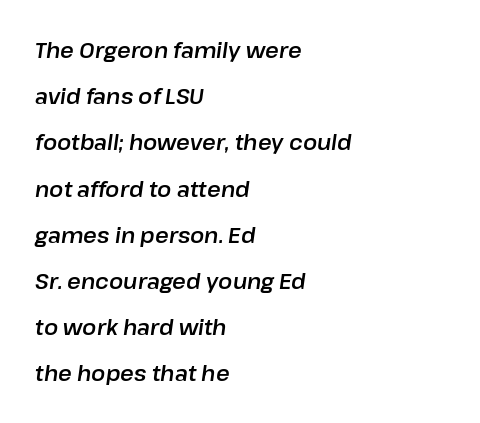
The image shows 21 px text type, italic (leaning right); set left-aligned, loose line spacing (2.2x), normal letter spacing, not underlined.
